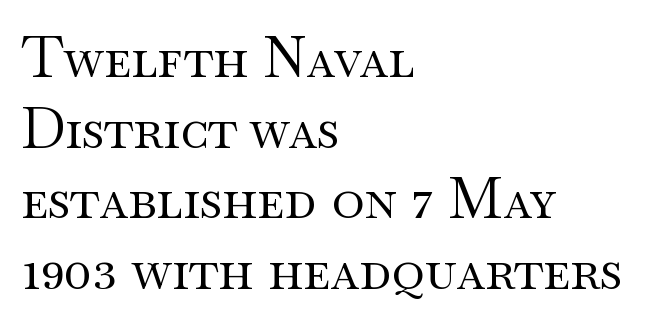
{"serif": "yes", "italic": "no", "bold": "no", "weight": "regular", "width": "wide", "stroke_contrast": "medium", "x_height": "small", "monospaced": "no", "underline": "no", "align": "left", "line_spacing": "normal", "line_spacing_ratio": 1.26, "letter_spacing": "normal", "letter_spacing_em": 0.0, "glyph_px": 56}
